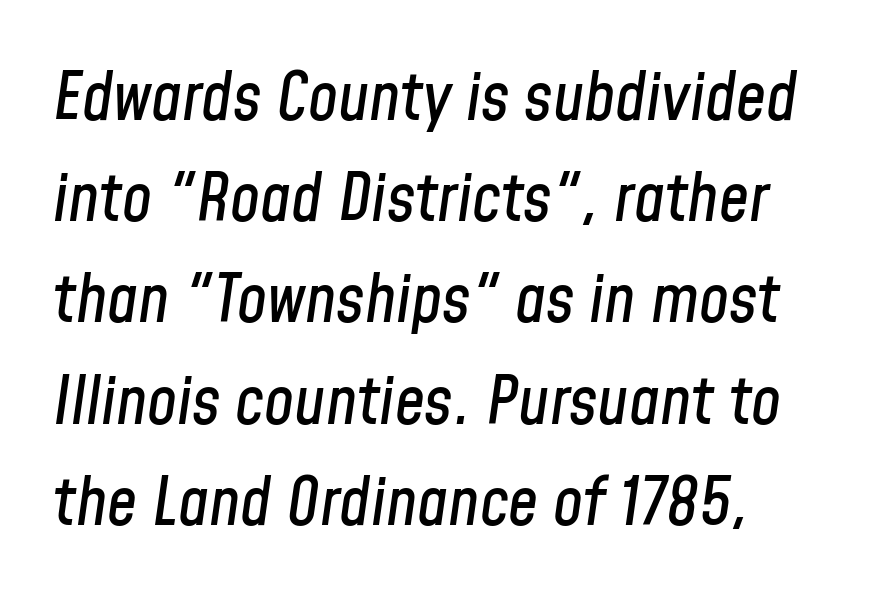
Unmarked baselines from the first word to the last. Alignment: flush left. Each new line begins a customary step beneath the previous one. The typography opts for an oblique posture over an upright one. The face used here is proportionally spaced, like ordinary book or web type. Glyph-to-glyph distance matches everyday printed text.
